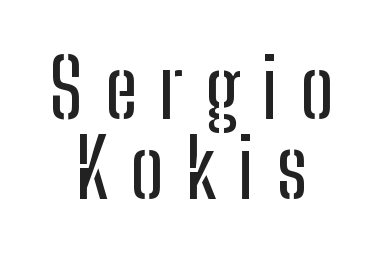
Reading down the column, the eye jumps only a short way to each next line. Words appear elongated and porous because spacing is wide. A bare baseline throughout the passage. The face used here is proportionally spaced, like ordinary book or web type. If you folded the block vertically in half, each line would mirror itself in length. Ordinary non-slanted type is in use.
